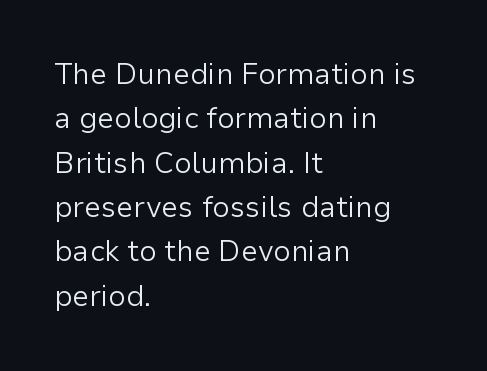
Characters remain perfectly vertical along every line. What kind of face is this? One without serifs — a sans. Short note: letters normally spaced. Nothing heavy about these letters — not bold at all.
